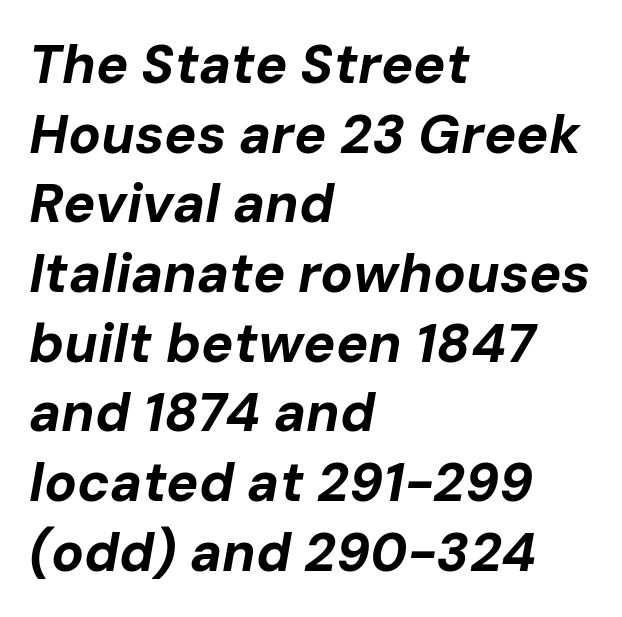
{"italic": "yes", "lean": "right", "slant_degrees": 10, "bold": "yes", "weight": "bold", "width": "normal", "stroke_contrast": "low", "x_height": "medium", "monospaced": "no", "underline": "no", "align": "left", "line_spacing": "normal", "line_spacing_ratio": 1.29, "letter_spacing": "normal", "letter_spacing_em": 0.0, "glyph_px": 54}
